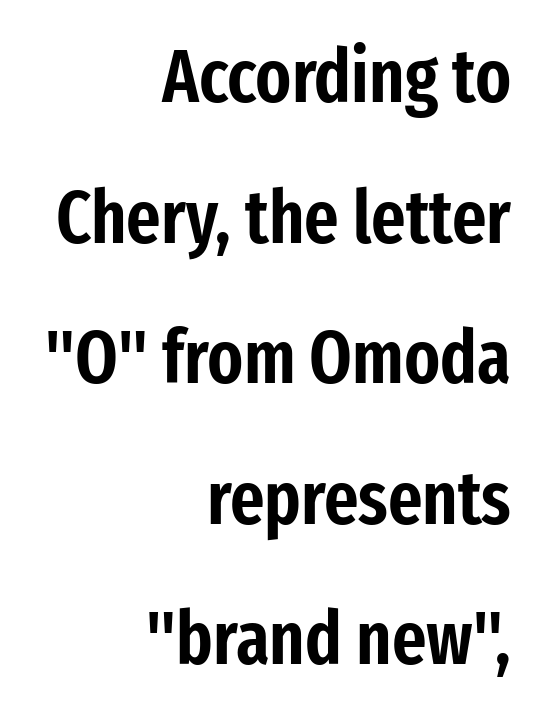
{"serif": "no", "italic": "no", "width": "condensed", "stroke_contrast": "low", "x_height": "medium", "monospaced": "no", "underline": "no", "align": "right", "line_spacing": "loose", "line_spacing_ratio": 1.9, "letter_spacing": "normal", "letter_spacing_em": 0.0, "glyph_px": 74}
